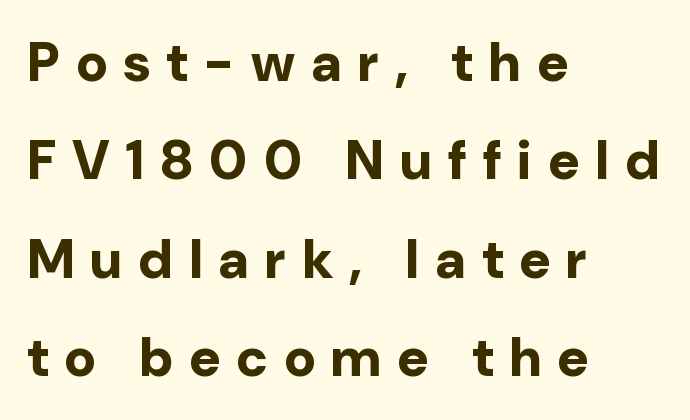
The image shows 54 px bold sans-serif type, upright; set left-aligned, line spacing 1.82x, unusually wide letter spacing (+0.3 em), not underlined; low stroke contrast and a medium x-height.
